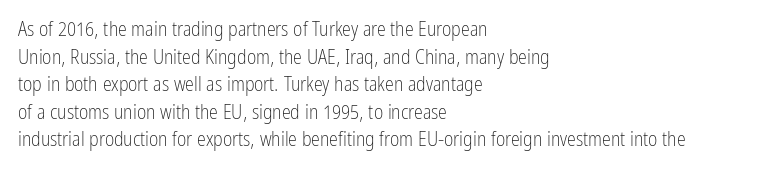
{"italic": "no", "bold": "no", "underline": "no", "align": "left", "line_spacing": "normal", "line_spacing_ratio": 1.38, "letter_spacing": "normal", "letter_spacing_em": 0.0, "glyph_px": 20}
